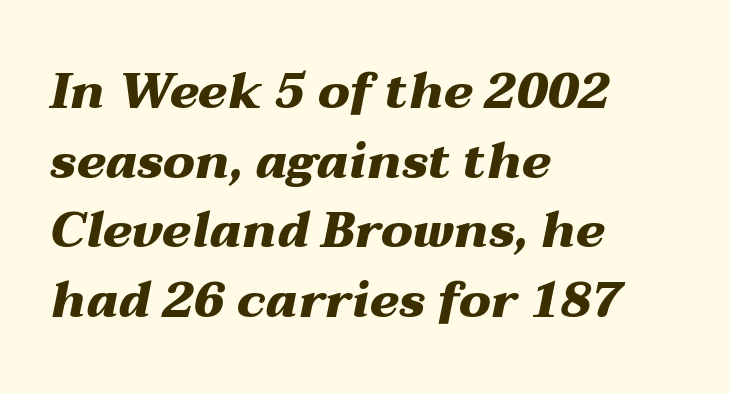
Plenty of ink on the page — the face is bold. Students, note that the glyphs here touch the page at normal intervals. Think of a printed novel: that variable character pitch is what you see here. Horizontally, the lines are justified to the leading edge only. Leading: standard.
